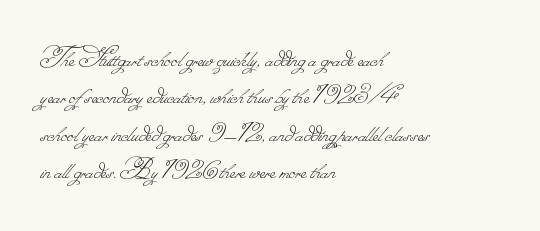
Proportional: the letters do not fall into vertical columns. The words here are not underlined. This sample keeps an unexceptional amount of space between lines. Each stroke keeps to a modest, everyday thickness or less.
